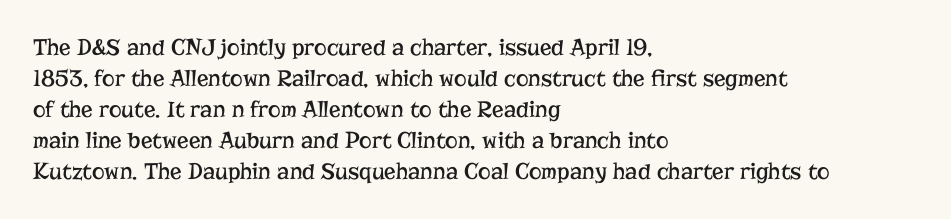
Q: Is the text bold? A: No.
Q: Is the text italic (slanted)? A: No, it is upright.
Q: Is the text underlined? A: No.
Q: How is the paragraph aligned? A: Left-aligned.
Q: Is the spacing between letters normal or unusually wide? A: Normal.
Q: Is the spacing between lines tight, normal or loose? A: Normal.
